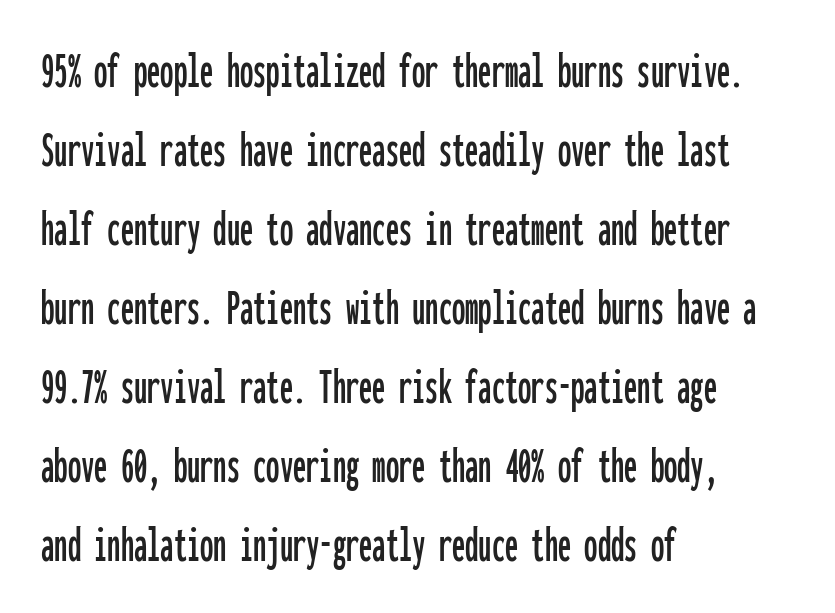
The ragged edge is on the right, which tells us the setting is flush left. The passage shown is typed in a monospace face where columns stay perfectly aligned. Nobody touched the tracking dial on this one. The characters display no serif detailing; their extremities are plain. You can tell it's not italic because the verticals are truly vertical.
